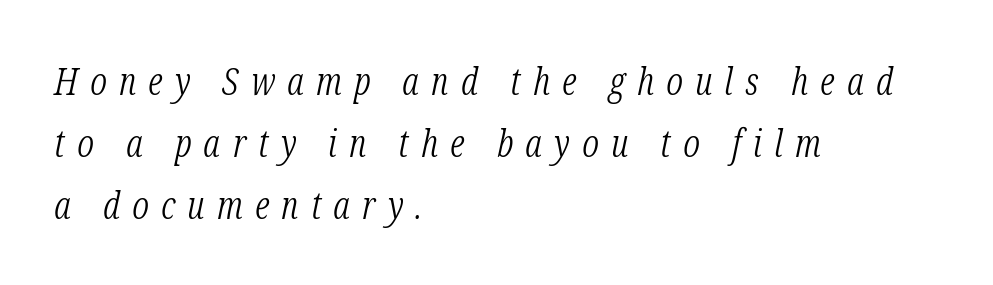
The text was rendered using a seriffed face with decorative stroke endings. Is this a fixed-width face? No — the glyphs have proportional, varying widths. Regarding leading, the lines here are spaced in the standard way. The lettering tilts uniformly, giving the passage an italic look.
